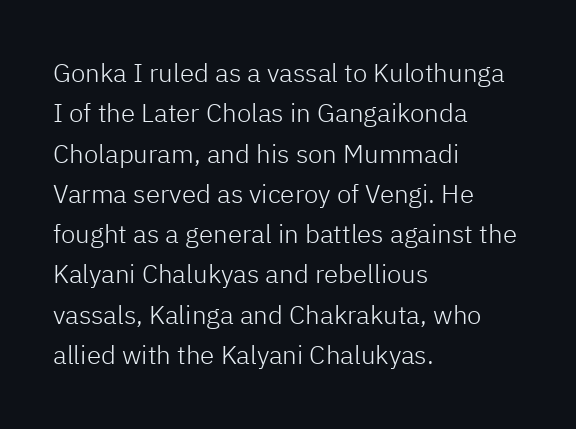
{"italic": "no", "bold": "no", "underline": "no", "align": "left", "line_spacing": "normal", "line_spacing_ratio": 1.55, "letter_spacing": "normal", "letter_spacing_em": 0.0, "glyph_px": 26}
